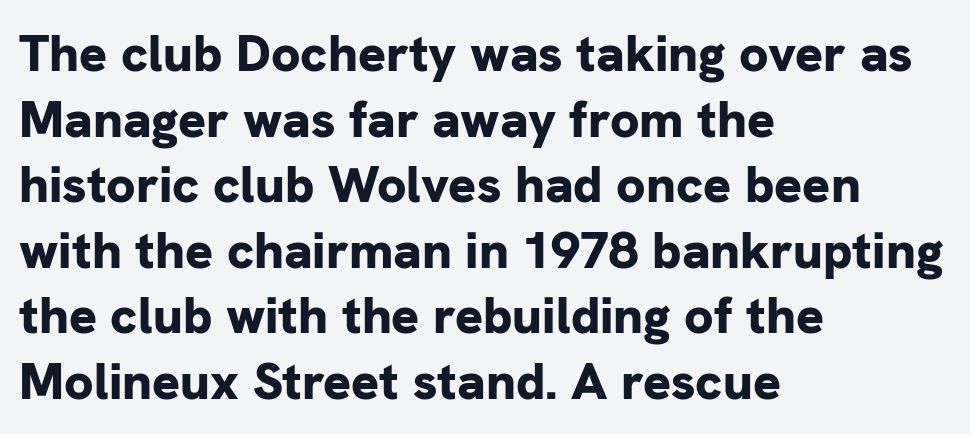
{"serif": "no", "italic": "no", "bold": "yes", "weight": "bold", "width": "normal", "stroke_contrast": "low", "x_height": "medium", "monospaced": "no", "underline": "no", "align": "left", "line_spacing": "normal", "line_spacing_ratio": 1.26, "letter_spacing": "normal", "letter_spacing_em": 0.0, "glyph_px": 52}
